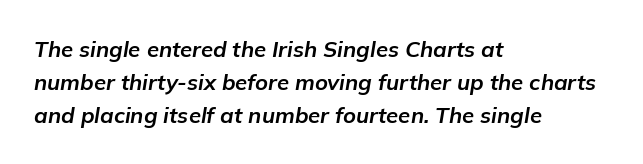
Q: Is the text bold? A: Yes.
Q: Is the text italic (slanted)? A: Yes, it leans right by about 9 degrees.
Q: Is the text underlined? A: No.
Q: How is the paragraph aligned? A: Left-aligned.
Q: Is the spacing between letters normal or unusually wide? A: Normal.
Q: Is the spacing between lines tight, normal or loose? A: Normal.
